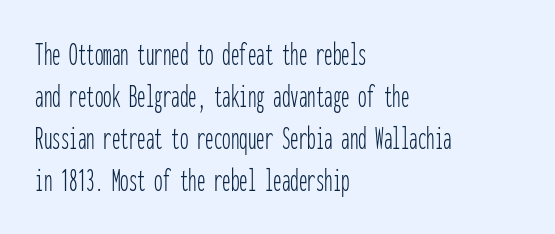
Q: Is the text bold? A: No.
Q: Is the text italic (slanted)? A: No, it is upright.
Q: Is the typeface a serif or a sans-serif typeface? A: Sans-serif.
Q: Is the text underlined? A: No.
Q: How is the paragraph aligned? A: Left-aligned.
Q: Is the spacing between letters normal or unusually wide? A: Normal.
Q: Width (condensed, normal, or wide)? A: Condensed.
Q: Stroke contrast? A: Low.
Q: x-height? A: Medium.
Q: Monospaced? A: Yes.
